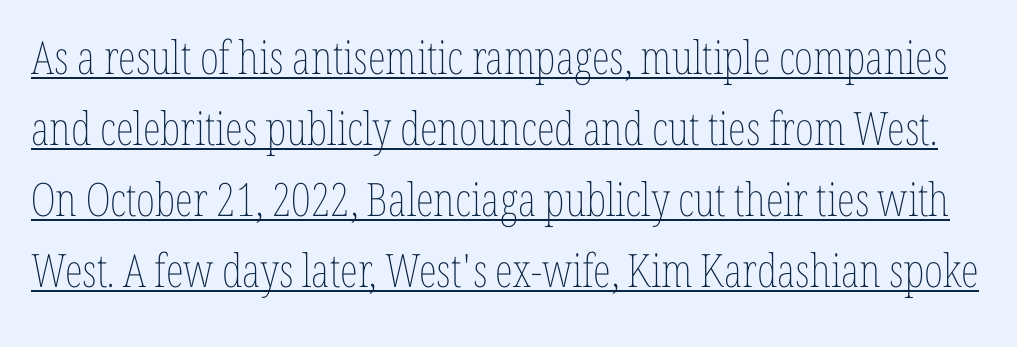
The image shows 46 px thin, condensed type, upright; set normal line spacing (1.54x), normal letter spacing, underlined; low stroke contrast and a medium x-height.
